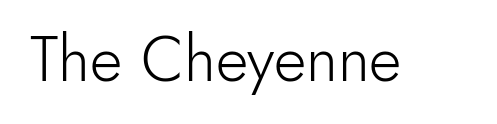
The image shows 63 px light sans-serif type, upright; set normal letter spacing, not underlined; a small x-height.
